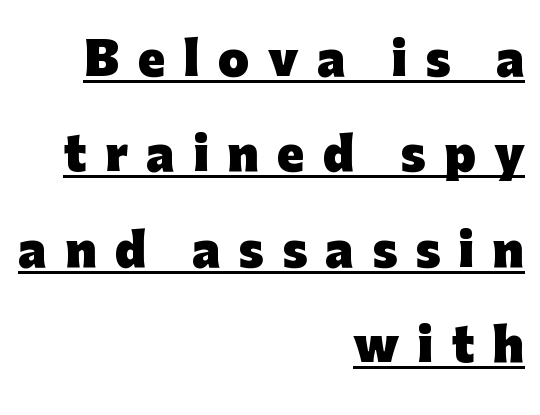
Do the characters align in a grid? No, the font is proportional. Line spacing here is loose. The passage shown is underscored from start to finish. The passage shown is emphatically bold. Is this a sans? Yes — the strokes have no serifs.
